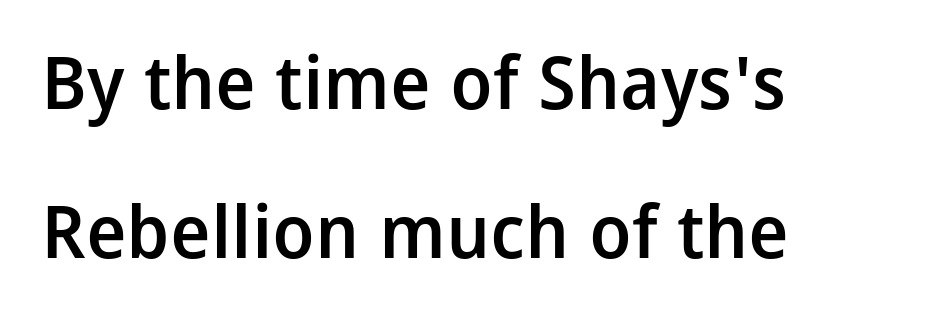
Q: Is the text bold? A: Semi-bold.
Q: Is the text italic (slanted)? A: No, it is upright.
Q: Is the typeface a serif or a sans-serif typeface? A: Sans-serif.
Q: Is the text underlined? A: No.
Q: How is the paragraph aligned? A: Left-aligned.
Q: Is the spacing between letters normal or unusually wide? A: Normal.
Q: Is the spacing between lines tight, normal or loose? A: Loose.
Q: Width (condensed, normal, or wide)? A: Normal.
Q: Stroke contrast? A: Low.
Q: x-height? A: Medium.
Q: Monospaced? A: No.
